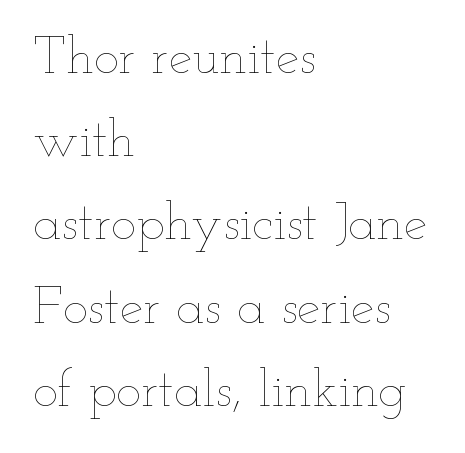
Q: Is the text bold? A: No.
Q: Is the text italic (slanted)? A: No, it is upright.
Q: Is the text underlined? A: No.
Q: How is the paragraph aligned? A: Left-aligned.
Q: Is the spacing between letters normal or unusually wide? A: Normal.
Q: Is the spacing between lines tight, normal or loose? A: Normal.
Q: Width (condensed, normal, or wide)? A: Wide.
Q: Stroke contrast? A: Low.
Q: x-height? A: Small.
Q: Monospaced? A: No.
